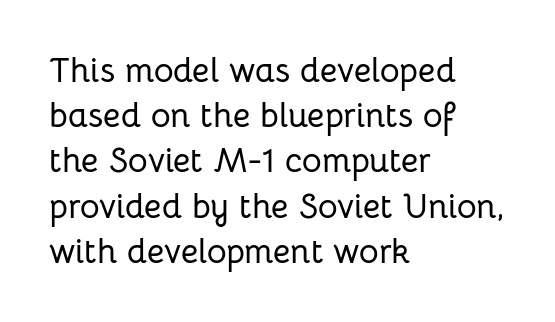
The image shows 34 px sans-serif type, upright; set left-aligned, normal line spacing (1.33x), normal letter spacing, not underlined; low stroke contrast and a medium x-height.
